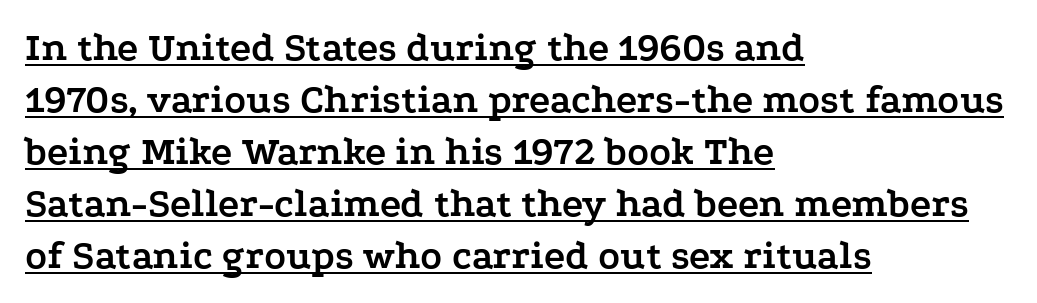
{"serif": "yes", "italic": "no", "bold": "yes", "weight": "semibold", "width": "wide", "stroke_contrast": "low", "x_height": "medium", "monospaced": "no", "underline": "yes", "align": "left", "line_spacing": "normal", "line_spacing_ratio": 1.3, "letter_spacing": "normal", "letter_spacing_em": 0.0, "glyph_px": 40}
